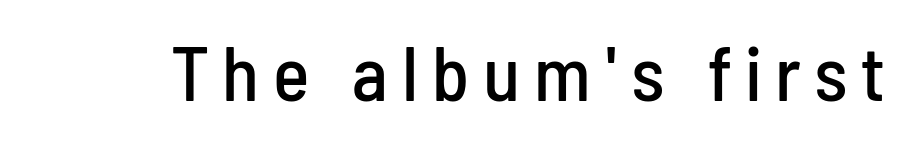
{"serif": "no", "italic": "no", "width": "condensed", "stroke_contrast": "low", "x_height": "medium", "monospaced": "no", "underline": "no", "glyph_px": 77}
